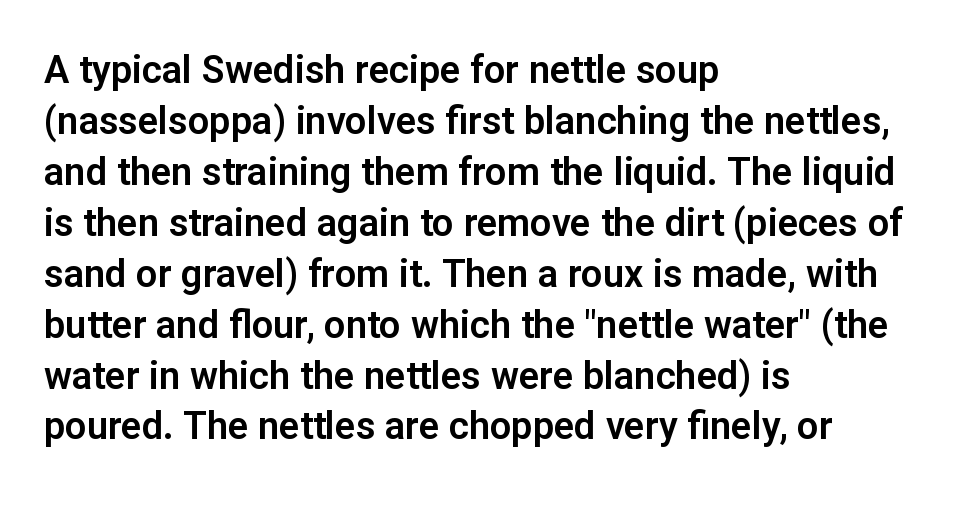
What's the leading like? Ordinary, nothing unusual. Varying glyph widths throughout — classic text-font behaviour. Short note: letters normally spaced. Compared with a centered layout, this one pins lines to the left instead. The specimen reads as upright at a glance. Any mark beneath the type? The region is blank.
